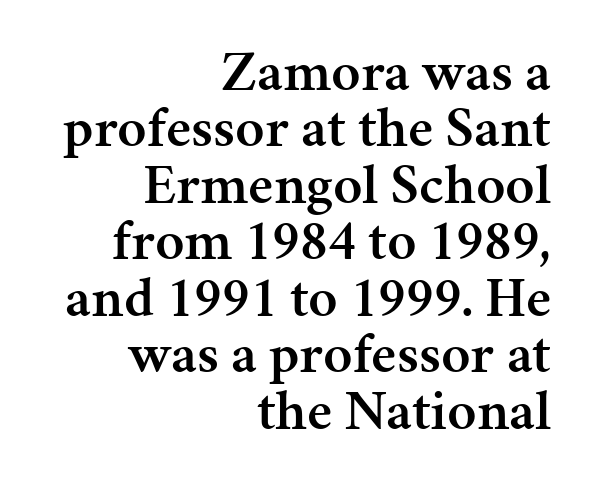
Where is the straight margin? On the right. Does the leading feel generous? Not at all — it's pinched. The type family on display is of the serif kind. Descenders are the only things crossing below the line.
